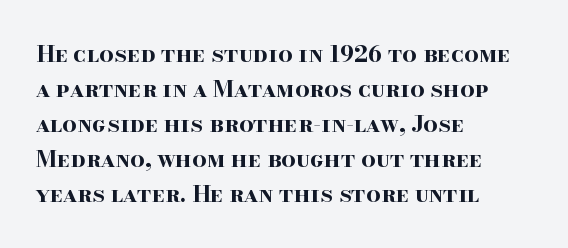
The image shows 23 px bold type, upright; set left-aligned, normal line spacing (1.52x), normal letter spacing, not underlined.
